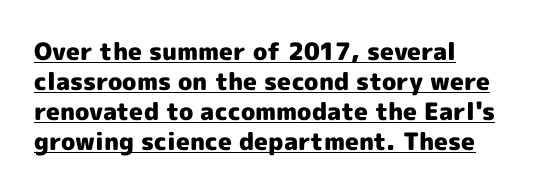
{"italic": "no", "bold": "yes", "underline": "yes", "align": "left", "line_spacing": "normal", "line_spacing_ratio": 1.25, "letter_spacing": "normal", "letter_spacing_em": 0.0, "glyph_px": 24}
